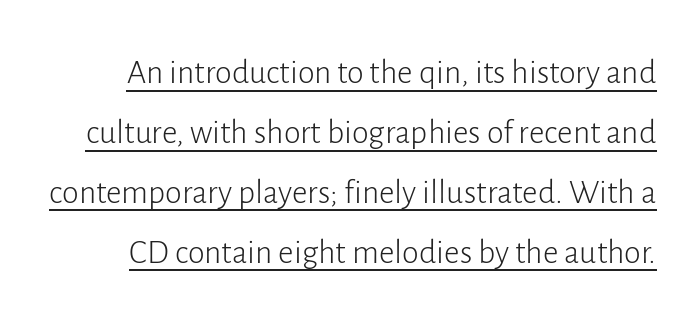
{"serif": "no", "italic": "no", "bold": "no", "weight": "light", "width": "normal", "stroke_contrast": "low", "x_height": "medium", "monospaced": "no", "underline": "yes", "line_spacing_ratio": 1.76, "letter_spacing": "normal", "letter_spacing_em": 0.0, "glyph_px": 34}
